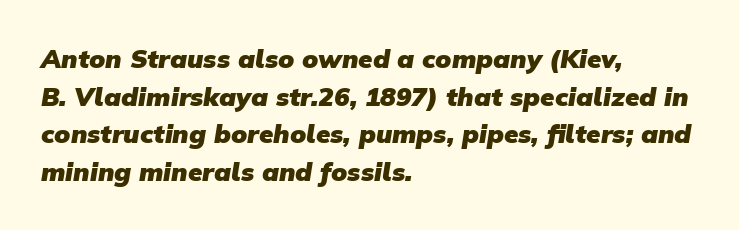
{"bold": "yes", "underline": "no", "align": "left", "line_spacing": "normal", "line_spacing_ratio": 1.45, "letter_spacing": "normal", "letter_spacing_em": 0.0, "glyph_px": 26}
